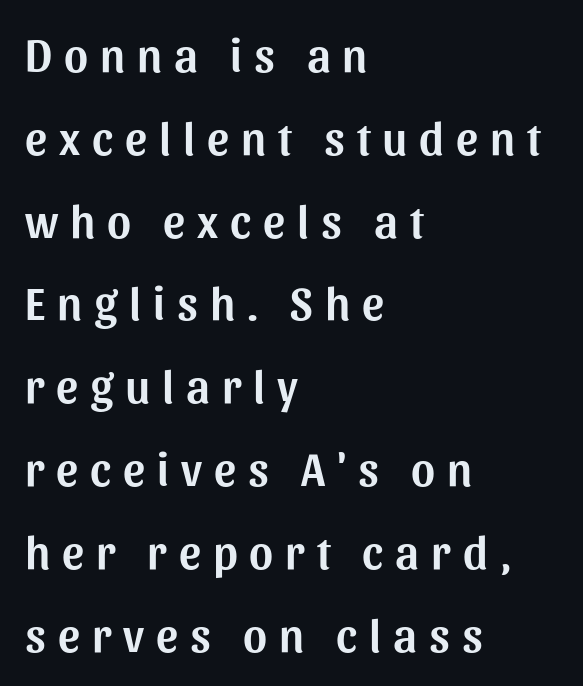
Style check: upright. Spacing verdict: proportional, widths tailored to each character. Plain, unruled lines of type. Look at the bottom of the vertical strokes: they stop flat, with no serifs. Compared with typical body copy, the letter spacing here is much looser. Casual observation: everything's shoved over to the left.
